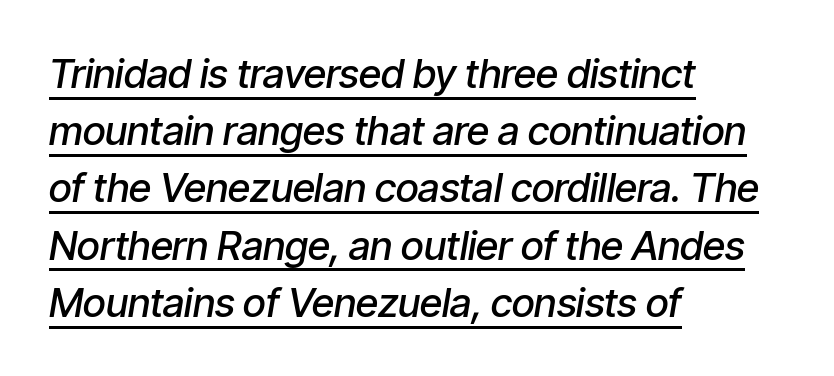
Q: Is the text bold? A: Semi-bold.
Q: Is the text italic (slanted)? A: Yes, it leans right by about 9 degrees.
Q: Is the text underlined? A: Yes.
Q: How is the paragraph aligned? A: Left-aligned.
Q: Is the spacing between letters normal or unusually wide? A: Normal.
Q: Is the spacing between lines tight, normal or loose? A: Normal.
Q: Width (condensed, normal, or wide)? A: Condensed.
Q: Stroke contrast? A: Low.
Q: x-height? A: Medium.
Q: Monospaced? A: No.
